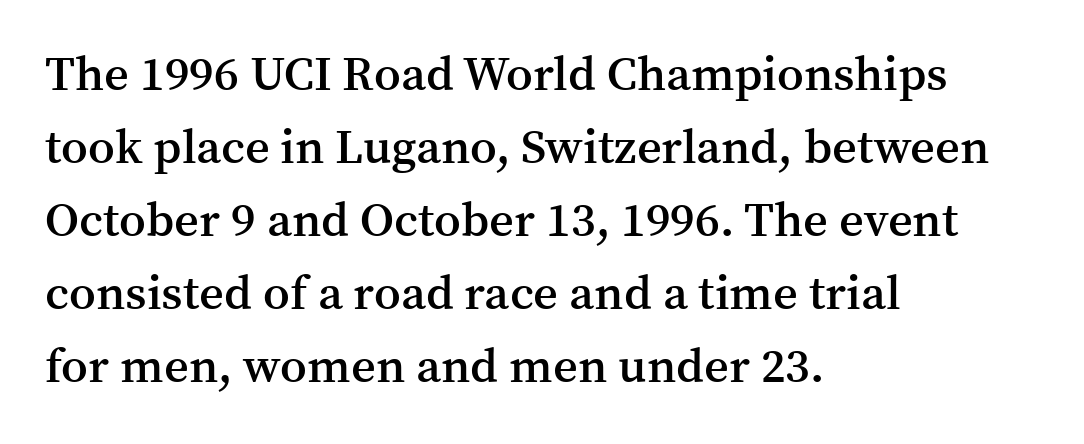
The image shows 48 px semibold serif type, upright; set left-aligned, normal line spacing (1.52x), normal letter spacing, not underlined; medium stroke contrast and a medium x-height.
